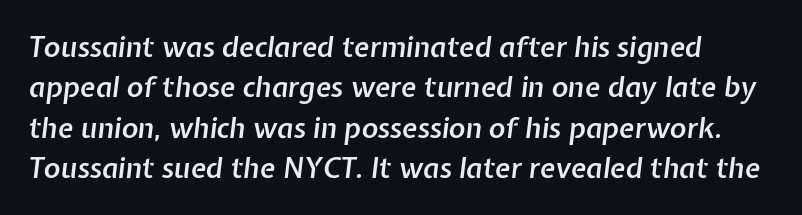
Q: Is the text bold? A: Semi-bold.
Q: Is the text italic (slanted)? A: Yes, it leans right by about 7 degrees.
Q: Is the text underlined? A: No.
Q: Is the spacing between letters normal or unusually wide? A: Normal.
Q: Is the spacing between lines tight, normal or loose? A: Normal.
Q: Width (condensed, normal, or wide)? A: Normal.
Q: Stroke contrast? A: Low.
Q: x-height? A: Medium.
Q: Monospaced? A: No.
